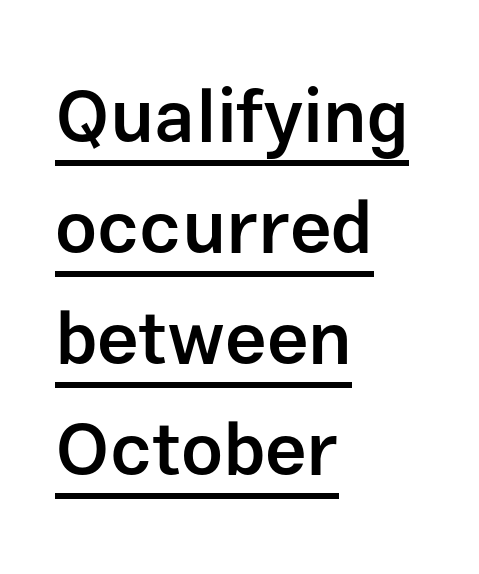
Q: Is the text bold? A: Semi-bold.
Q: Is the text italic (slanted)? A: No, it is upright.
Q: Is the typeface a serif or a sans-serif typeface? A: Sans-serif.
Q: Is the text underlined? A: Yes.
Q: How is the paragraph aligned? A: Left-aligned.
Q: Is the spacing between letters normal or unusually wide? A: Normal.
Q: Is the spacing between lines tight, normal or loose? A: Normal.
Q: Width (condensed, normal, or wide)? A: Normal.
Q: Stroke contrast? A: Low.
Q: x-height? A: Medium.
Q: Monospaced? A: No.
